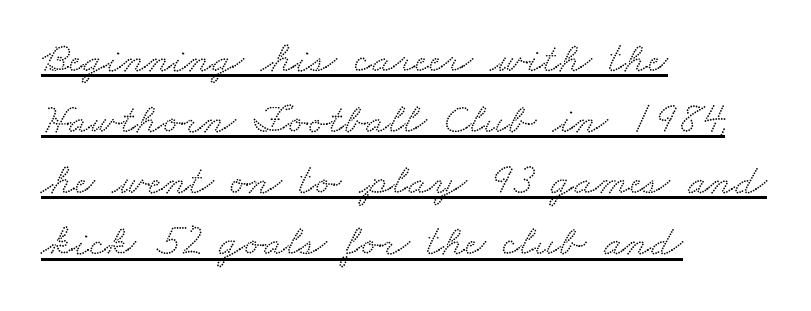
The image shows 44 px wide serif type; set left-aligned, normal line spacing (1.39x), normal letter spacing, underlined; low stroke contrast and a small x-height.
